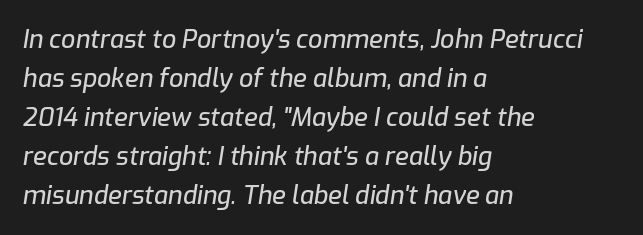
In terms of letterspacing, this is plain default setting. When letters slant like this, we call the style italic. Compared with typical paragraphs, the rows here are spaced about the same. Beneath every word, the page is bare. Left-aligned paragraph, ragged on the right.
